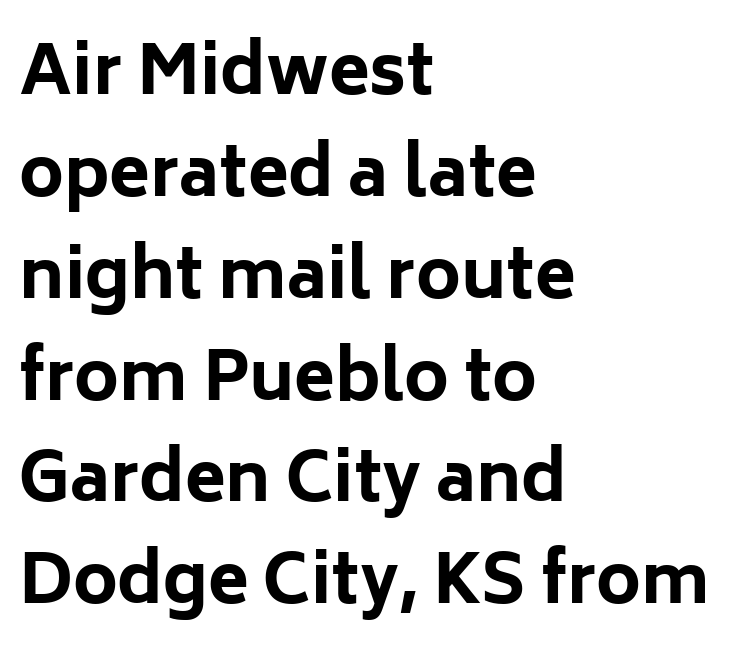
Q: Is the text bold? A: Yes.
Q: Is the text italic (slanted)? A: No, it is upright.
Q: Is the typeface a serif or a sans-serif typeface? A: Sans-serif.
Q: Is the text underlined? A: No.
Q: How is the paragraph aligned? A: Left-aligned.
Q: Is the spacing between letters normal or unusually wide? A: Normal.
Q: Is the spacing between lines tight, normal or loose? A: Normal.
Q: Width (condensed, normal, or wide)? A: Normal.
Q: Stroke contrast? A: Low.
Q: x-height? A: Medium.
Q: Monospaced? A: No.
